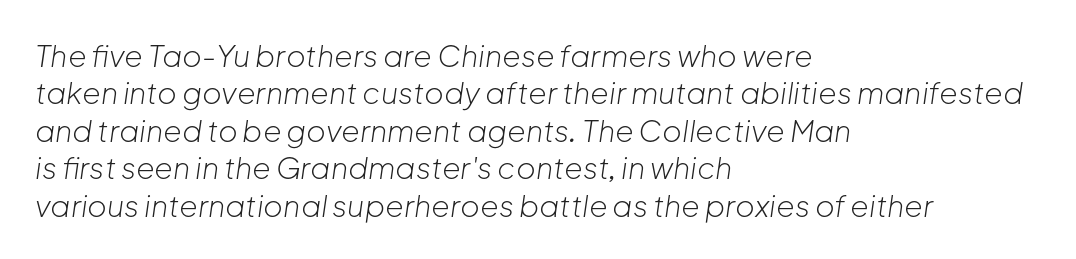
Q: Is the text bold? A: No.
Q: Is the text italic (slanted)? A: Yes, it leans right by about 8 degrees.
Q: Is the text underlined? A: No.
Q: How is the paragraph aligned? A: Left-aligned.
Q: Is the spacing between letters normal or unusually wide? A: Normal.
Q: Is the spacing between lines tight, normal or loose? A: Normal.
Q: Width (condensed, normal, or wide)? A: Normal.
Q: Stroke contrast? A: Low.
Q: x-height? A: Medium.
Q: Monospaced? A: No.
